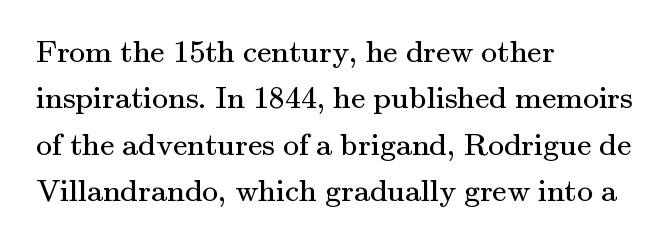
{"serif": "yes", "italic": "no", "bold": "no", "weight": "regular", "width": "normal", "stroke_contrast": "medium", "x_height": "small", "monospaced": "no", "underline": "no", "align": "left", "line_spacing": "normal", "line_spacing_ratio": 1.45, "letter_spacing": "normal", "letter_spacing_em": 0.0, "glyph_px": 32}
